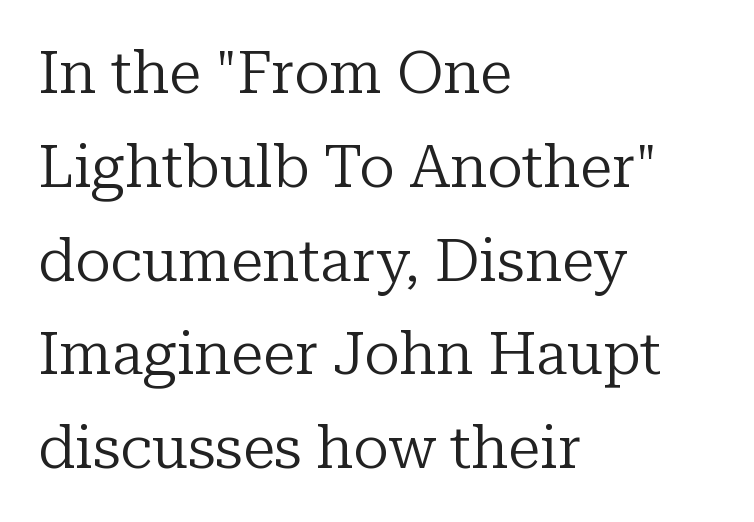
Reading down the block, your eye returns to a fixed left position each line. There is no visible air inserted between adjacent glyphs. A clean baseline with only descenders dipping below it. What kind of face is this? One with serifs. What's the leading like? Ordinary, nothing unusual. These lines were composed using upright roman letters.
